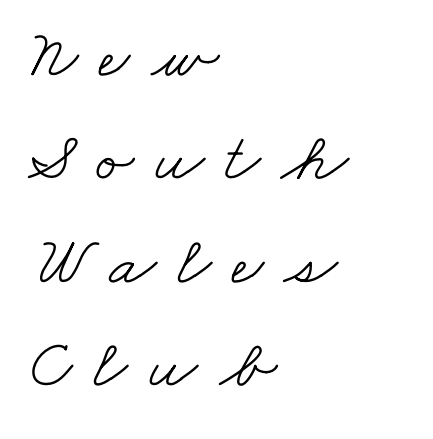
Q: Is the text bold? A: No.
Q: Is the typeface a serif or a sans-serif typeface? A: Serif.
Q: Is the text underlined? A: No.
Q: How is the paragraph aligned? A: Left-aligned.
Q: Is the spacing between letters normal or unusually wide? A: Unusually wide.
Q: Is the spacing between lines tight, normal or loose? A: Normal.
Q: Width (condensed, normal, or wide)? A: Wide.
Q: Stroke contrast? A: Low.
Q: x-height? A: Small.
Q: Monospaced? A: No.
